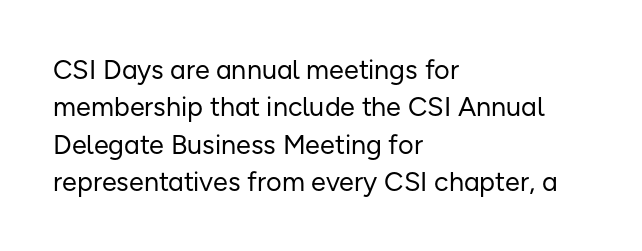
{"italic": "no", "bold": "no", "underline": "no", "align": "left", "line_spacing": "normal", "line_spacing_ratio": 1.38, "letter_spacing": "normal", "letter_spacing_em": 0.0, "glyph_px": 27}
